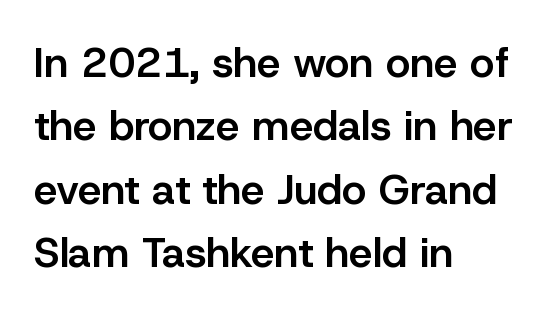
In terms of weight, the rendering is demibold, just under bold. What kind of face is this? One without serifs — a sans. This sample is left-justified, so line endings fall wherever the words run out. The letters stand straight up with perfectly vertical stems. The gaps between neighbouring characters are ordinary and unremarkable. The passage shown is typed in a proportional face where columns would drift.
